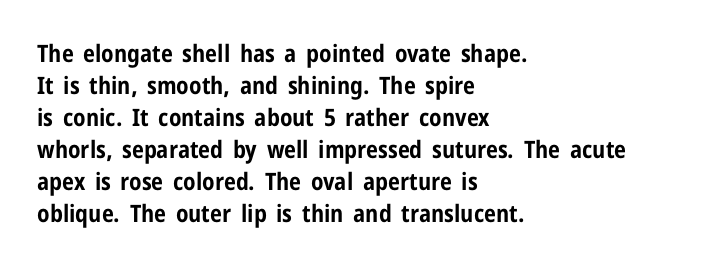
The image shows 24 px bold type, upright; set left-aligned, normal line spacing (1.33x), normal letter spacing, not underlined.
